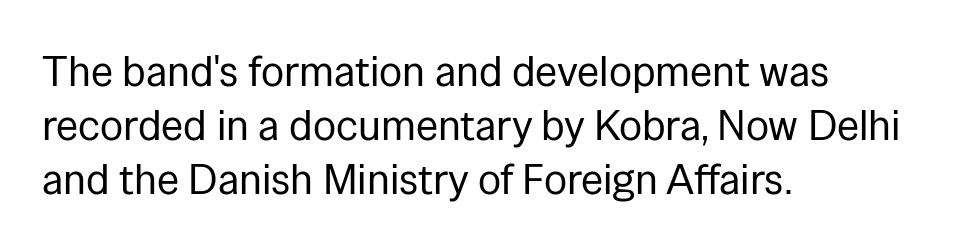
Q: Is the text bold? A: No.
Q: Is the text italic (slanted)? A: No, it is upright.
Q: Is the typeface a serif or a sans-serif typeface? A: Sans-serif.
Q: Is the text underlined? A: No.
Q: How is the paragraph aligned? A: Left-aligned.
Q: Is the spacing between letters normal or unusually wide? A: Normal.
Q: Is the spacing between lines tight, normal or loose? A: Normal.
Q: Width (condensed, normal, or wide)? A: Normal.
Q: Stroke contrast? A: Low.
Q: x-height? A: Medium.
Q: Monospaced? A: No.
